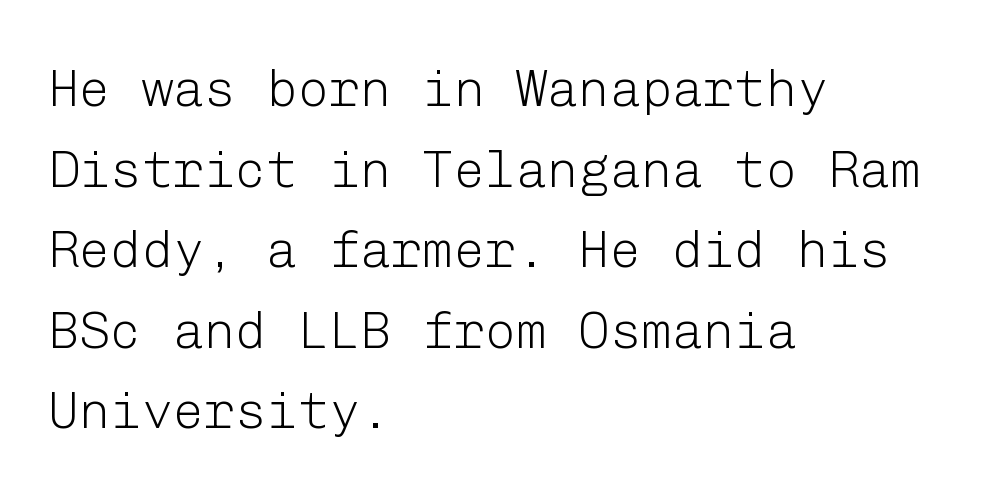
The image shows 52 px light sans-serif type, upright; set left-aligned, normal line spacing (1.55x), normal letter spacing, not underlined; low stroke contrast and a medium x-height.
